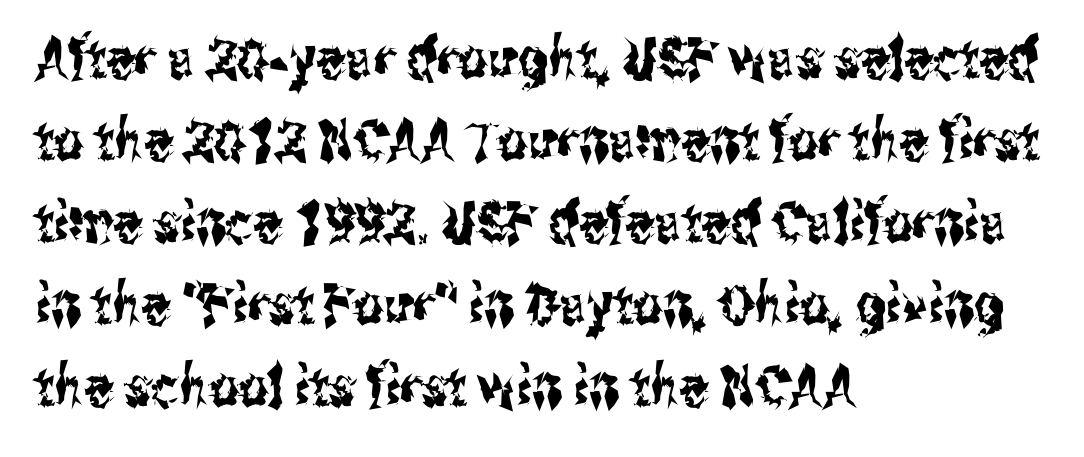
The lettering stays uniformly vertical, giving the passage a roman look. Caption: standard tracking, unaltered. Note the varied advance widths — an 'i' is clearly narrower than an 'm'. Nope, no serifs anywhere on these letters. Check the space under the baseline: it is left empty. This block has exactly the height ordinary leading produces.
